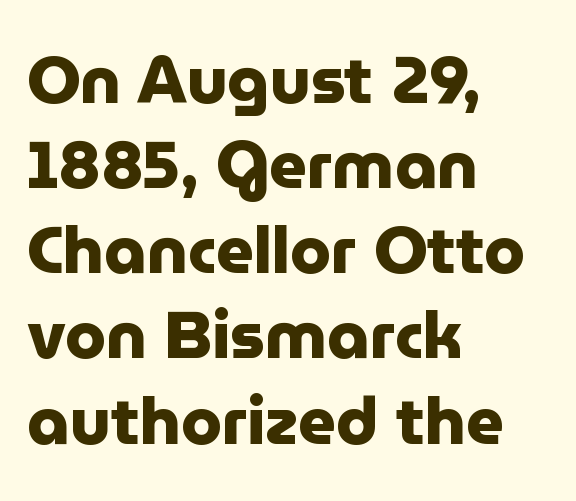
Q: Is the text bold? A: Yes.
Q: Is the text italic (slanted)? A: No, it is upright.
Q: Is the typeface a serif or a sans-serif typeface? A: Sans-serif.
Q: Is the text underlined? A: No.
Q: How is the paragraph aligned? A: Left-aligned.
Q: Is the spacing between letters normal or unusually wide? A: Normal.
Q: Is the spacing between lines tight, normal or loose? A: Normal.
Q: Width (condensed, normal, or wide)? A: Normal.
Q: Stroke contrast? A: Low.
Q: x-height? A: Medium.
Q: Monospaced? A: No.
